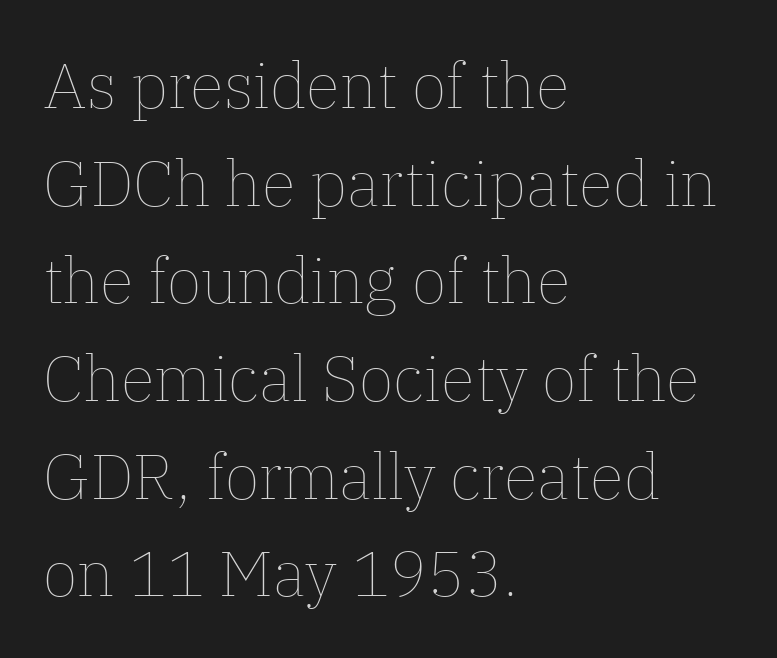
Left-aligned paragraph, ragged on the right. Is the stroke heavy? The answer is a plain regular-or-lighter. The glyphs are unaccompanied by any horizontal stroke below them. Reading down the column, the eye jumps a familiar distance to each next line. Posture: upright roman. This sample has the flowing, uneven cadence of proportional lettering.
